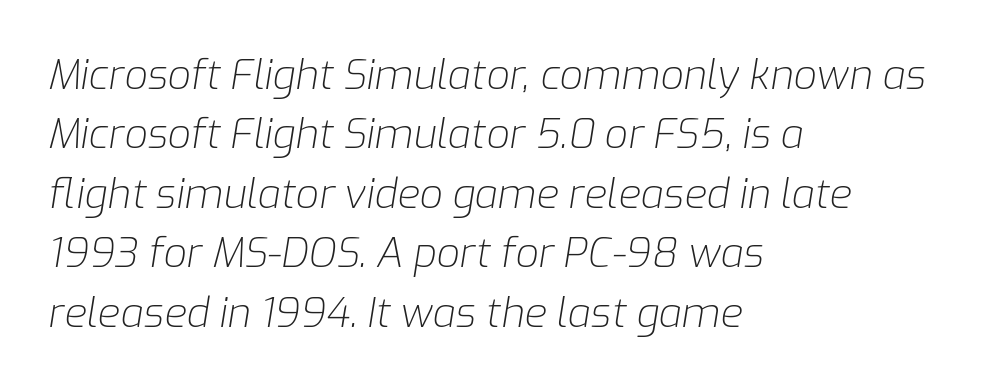
The image shows 41 px light type, italic (leaning right); set left-aligned, normal line spacing (1.45x), normal letter spacing, not underlined; low stroke contrast and a medium x-height.
